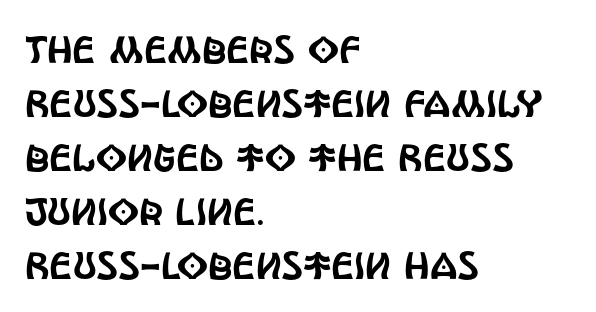
The image shows 38 px condensed sans-serif type, upright; set left-aligned, normal line spacing (1.42x), normal letter spacing, not underlined; a large x-height.
